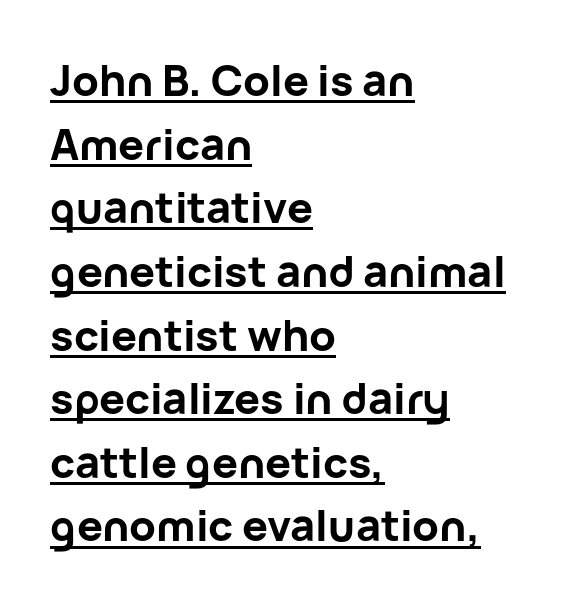
{"serif": "no", "italic": "no", "bold": "yes", "weight": "bold", "width": "normal", "stroke_contrast": "low", "x_height": "medium", "monospaced": "no", "underline": "yes", "align": "left", "line_spacing": "normal", "line_spacing_ratio": 1.48, "letter_spacing": "normal", "letter_spacing_em": 0.0, "glyph_px": 43}
